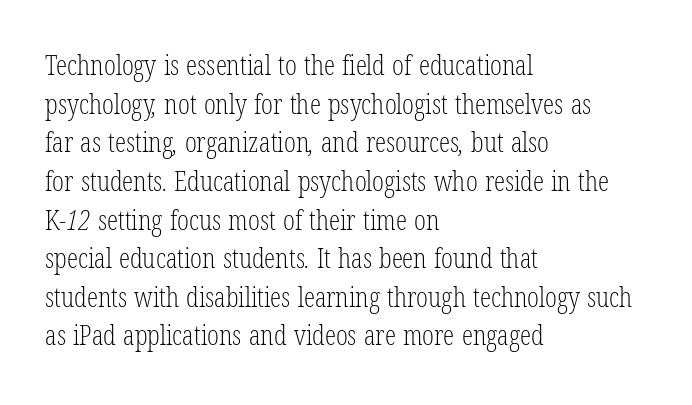
{"serif": "yes", "bold": "no", "weight": "light", "width": "condensed", "stroke_contrast": "low", "x_height": "medium", "monospaced": "no", "underline": "no", "align": "left", "line_spacing": "normal", "line_spacing_ratio": 1.38, "letter_spacing": "normal", "letter_spacing_em": 0.0, "glyph_px": 28}
